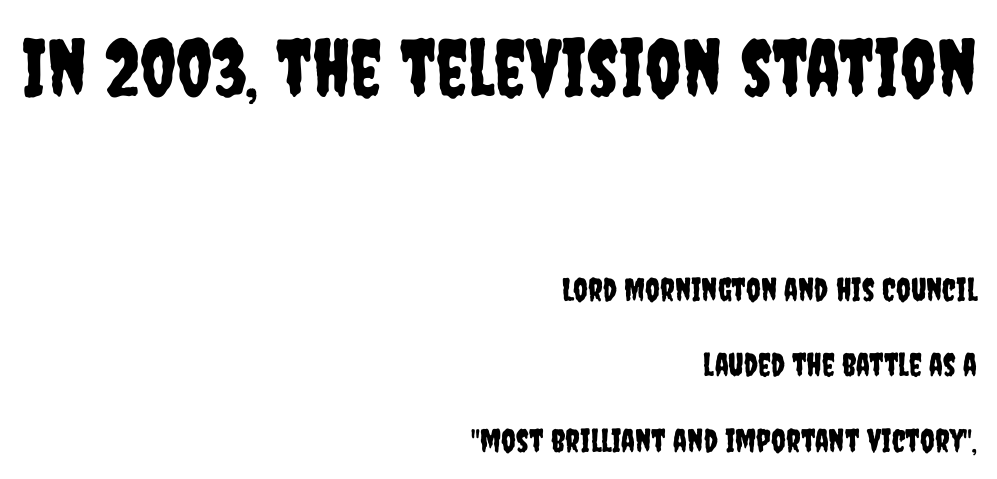
The image shows 79 px condensed sans-serif type, upright; set right-aligned, loose line spacing (2.36x), normal letter spacing, not underlined; the first (top) block is 2.47x larger; low stroke contrast and a large x-height.
